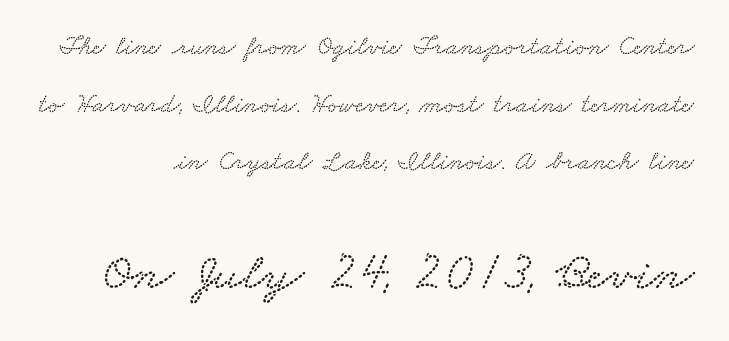
Each new line begins a long way beneath the previous one. In terms of letterspacing, this is plain default setting. Look at the glyph heights: the lower group is clearly the bigger setting. These lines are rendered in a variable-pitch font. Type without underlining.
